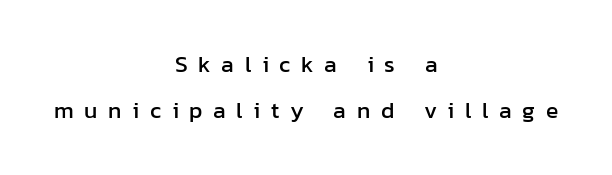
{"italic": "no", "underline": "no", "align": "center", "line_spacing": "loose", "line_spacing_ratio": 2.01, "letter_spacing": "wide", "letter_spacing_em": 0.46, "glyph_px": 23}
